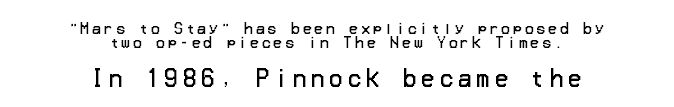
{"italic": "no", "bold": "no", "underline": "no", "align": "center", "line_spacing": "tight", "line_spacing_ratio": 0.97, "letter_spacing": "wide", "letter_spacing_em": 0.23, "larger_block": "second", "size_ratio": 1.57, "glyph_px": 22}
